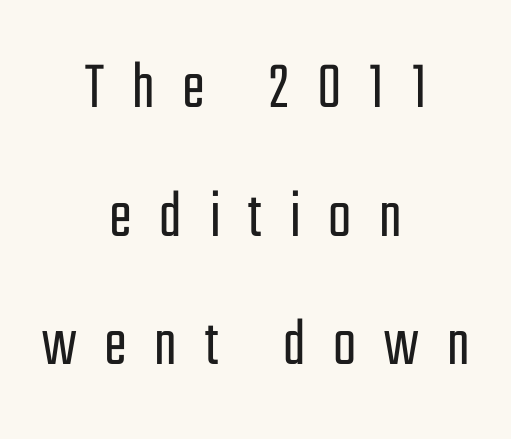
{"serif": "no", "italic": "no", "bold": "no", "weight": "light", "width": "condensed", "stroke_contrast": "low", "x_height": "medium", "monospaced": "no", "underline": "no", "align": "center", "line_spacing_ratio": 1.89, "letter_spacing": "wide", "letter_spacing_em": 0.41, "glyph_px": 68}
